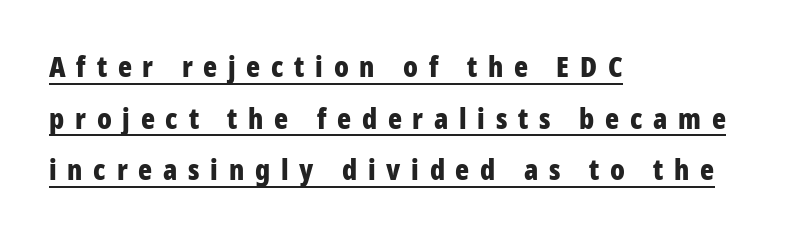
The image shows 29 px bold, condensed sans-serif type, upright; set left-aligned, line spacing 1.78x, unusually wide letter spacing (+0.37 em), underlined; low stroke contrast and a large x-height.
